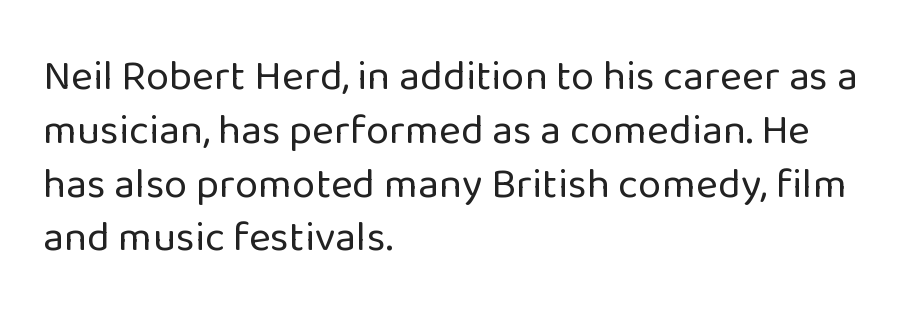
Evenly set lines give the paragraph a standard silhouette. The space directly below the letters is spotless. This sample uses an upright cut, with every glyph sitting square on the baseline. The typeface chosen for these lines omits serifs.
